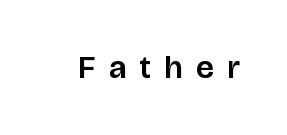
Nope, not italic — everything's standing straight. Serifs: no, the terminals of the letterforms are clean. Character widths vary here, with narrow letters taking less room than wide ones. The type is letterspaced generously, with wide tracking. Check under the words: just untouched page.
